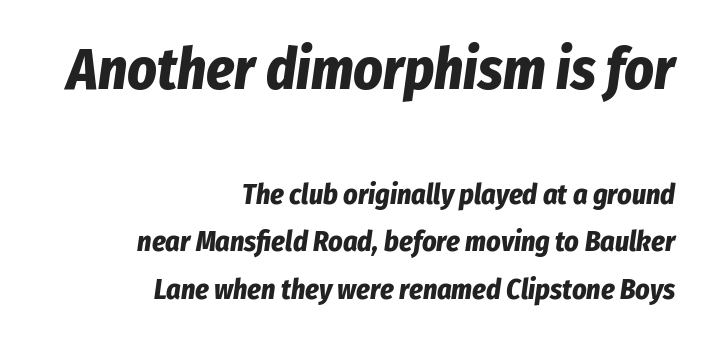
Caption: multi-line text, flush right, ragged left. The area under the type is left untouched. Between one letter and the next there's only the usual sliver of space. In terms of leading, this rendering sits right in the middle.
